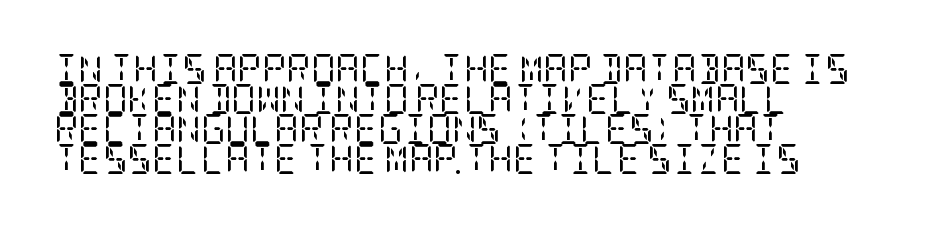
{"serif": "yes", "italic": "no", "bold": "no", "weight": "regular", "width": "condensed", "stroke_contrast": "low", "x_height": "large", "underline": "no", "align": "left", "line_spacing": "tight", "line_spacing_ratio": 1.0, "letter_spacing": "normal", "letter_spacing_em": 0.0, "glyph_px": 30}
